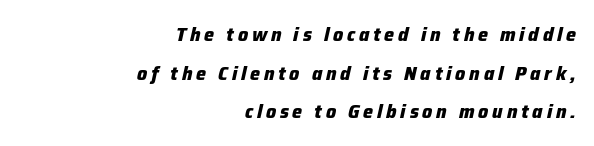
{"italic": "yes", "lean": "right", "slant_degrees": 12, "bold": "yes", "underline": "no", "align": "right", "line_spacing": "loose", "line_spacing_ratio": 1.93, "glyph_px": 20}
